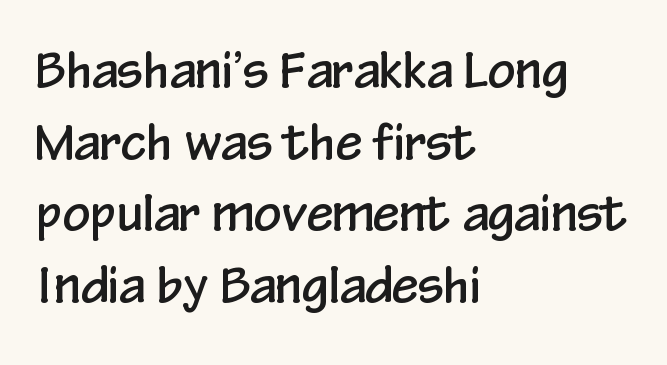
The image shows 48 px condensed sans-serif type, upright; set left-aligned, normal line spacing (1.49x), normal letter spacing, not underlined; low stroke contrast and a medium x-height.
